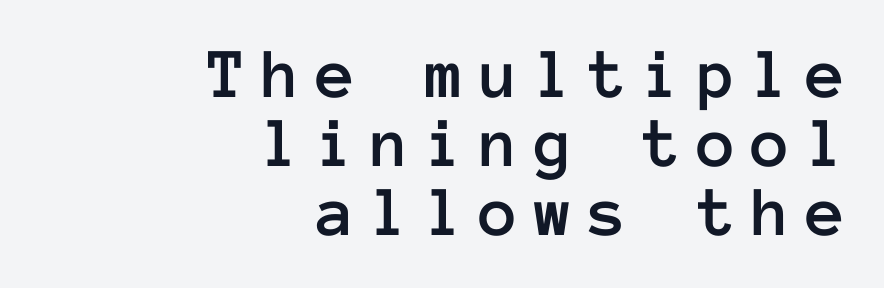
Q: Is the text italic (slanted)? A: No, it is upright.
Q: Is the text underlined? A: No.
Q: How is the paragraph aligned? A: Right-aligned.
Q: Is the spacing between letters normal or unusually wide? A: Unusually wide.
Q: Is the spacing between lines tight, normal or loose? A: Tight.
Q: Width (condensed, normal, or wide)? A: Normal.
Q: Stroke contrast? A: Low.
Q: x-height? A: Medium.
Q: Monospaced? A: Yes.
